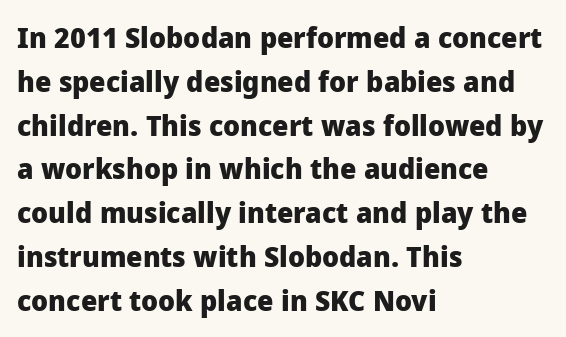
The image shows 29 px heavy sans-serif type, upright; set left-aligned, normal line spacing (1.51x), normal letter spacing, not underlined; low stroke contrast and a medium x-height.
